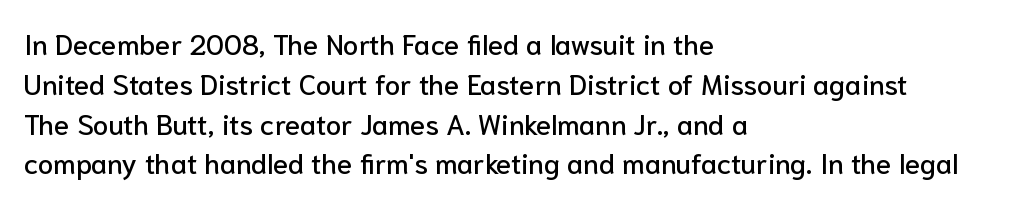
These lines were composed using upright roman letters. What stands out about the letter spacing? Nothing — it is the standard amount. A bare baseline throughout the passage. Are there feet on the stems? There aren't — it's a sans.
